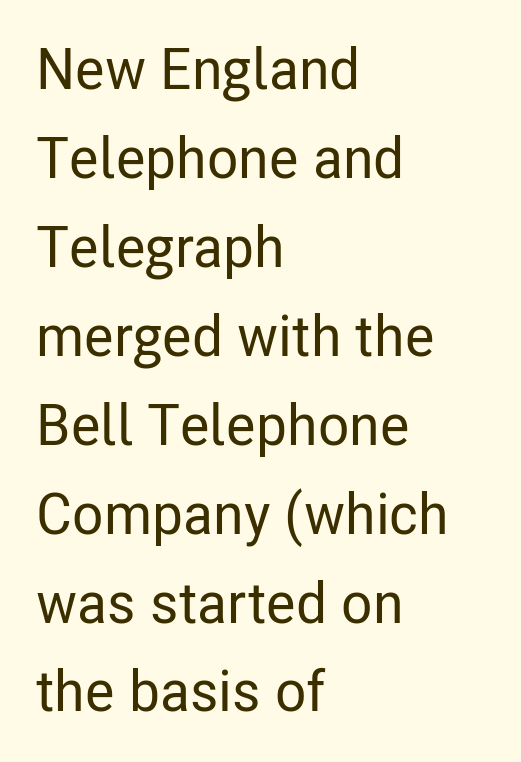
{"serif": "no", "italic": "no", "width": "condensed", "stroke_contrast": "low", "x_height": "medium", "monospaced": "no", "underline": "no", "align": "left", "line_spacing": "normal", "line_spacing_ratio": 1.56, "letter_spacing": "normal", "letter_spacing_em": 0.0, "glyph_px": 57}
